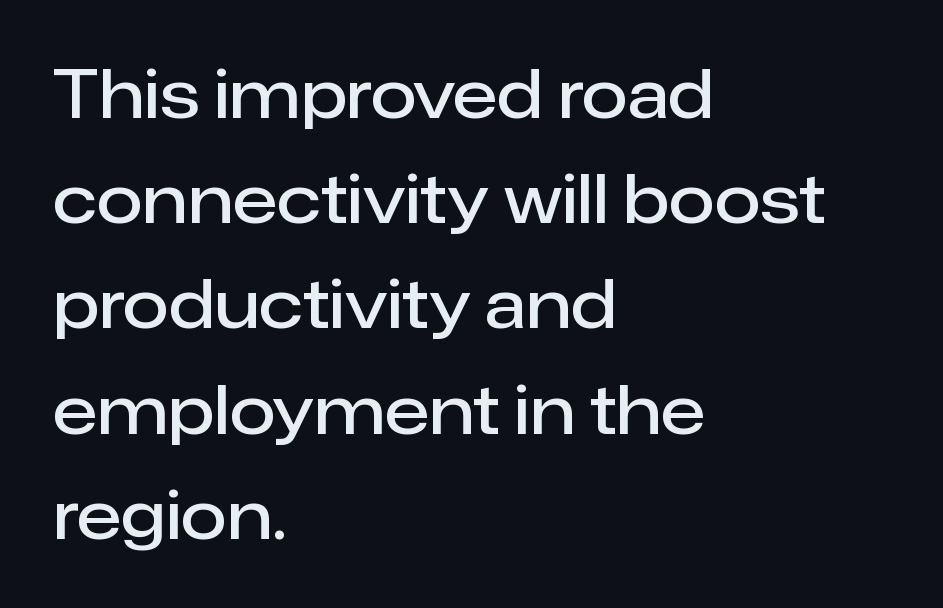
Q: Is the text bold? A: Semi-bold.
Q: Is the text italic (slanted)? A: No, it is upright.
Q: Is the typeface a serif or a sans-serif typeface? A: Sans-serif.
Q: Is the text underlined? A: No.
Q: How is the paragraph aligned? A: Left-aligned.
Q: Is the spacing between letters normal or unusually wide? A: Normal.
Q: Is the spacing between lines tight, normal or loose? A: Normal.
Q: Width (condensed, normal, or wide)? A: Normal.
Q: Stroke contrast? A: Low.
Q: x-height? A: Medium.
Q: Monospaced? A: No.
